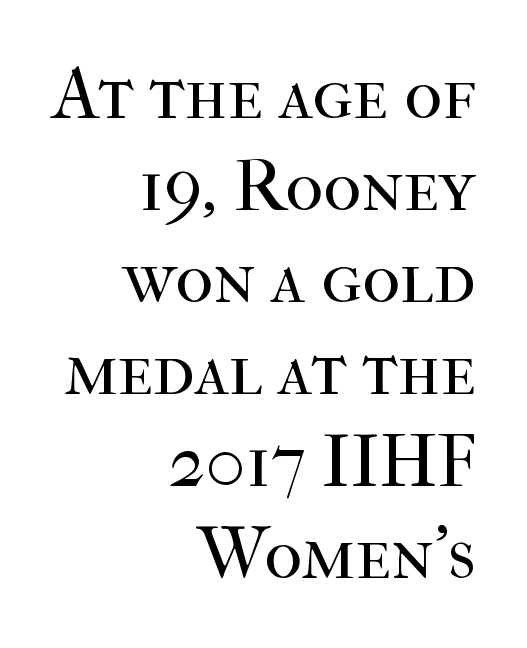
In terms of letterform style, serifs are clearly present. The face used here is proportionally spaced, like ordinary book or web type. Decoration check: the copy has no underline. Standard letterfit; no display-style spreading of the glyphs.
